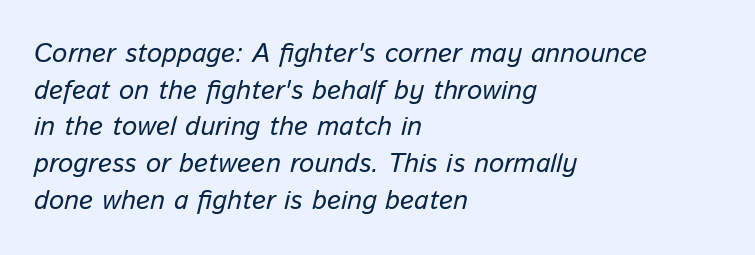
Q: Is the text italic (slanted)? A: Yes, it leans right by about 13 degrees.
Q: Is the text underlined? A: No.
Q: How is the paragraph aligned? A: Left-aligned.
Q: Is the spacing between letters normal or unusually wide? A: Normal.
Q: Is the spacing between lines tight, normal or loose? A: Normal.
